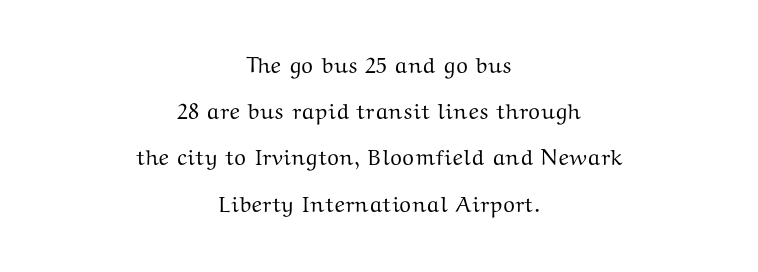
{"italic": "no", "underline": "no", "align": "center", "line_spacing": "loose", "line_spacing_ratio": 2.1, "letter_spacing": "normal", "letter_spacing_em": 0.0, "glyph_px": 22}
